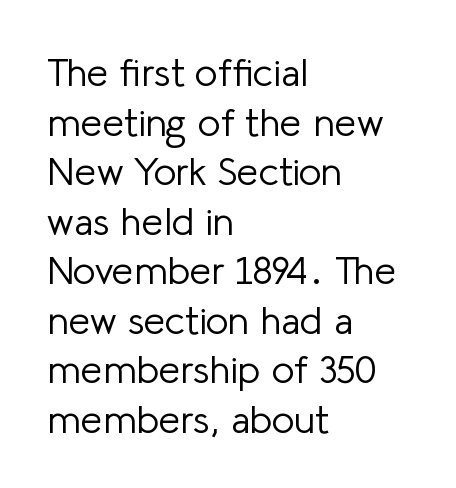
Typeset ragged right — the left edge is the straight one. Each row of text sits above clean, open space. The weight tops out at a normal text grade. Nobody touched the tracking dial on this one. This sample keeps an unexceptional amount of space between lines.
